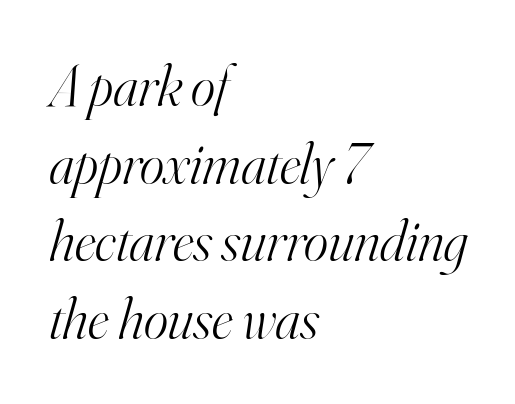
Q: Is the text bold? A: No.
Q: Is the text italic (slanted)? A: Yes, it leans right by about 16 degrees.
Q: Is the typeface a serif or a sans-serif typeface? A: Serif.
Q: Is the text underlined? A: No.
Q: How is the paragraph aligned? A: Left-aligned.
Q: Is the spacing between letters normal or unusually wide? A: Normal.
Q: Is the spacing between lines tight, normal or loose? A: Normal.
Q: Width (condensed, normal, or wide)? A: Normal.
Q: Stroke contrast? A: High.
Q: x-height? A: Small.
Q: Monospaced? A: No.
